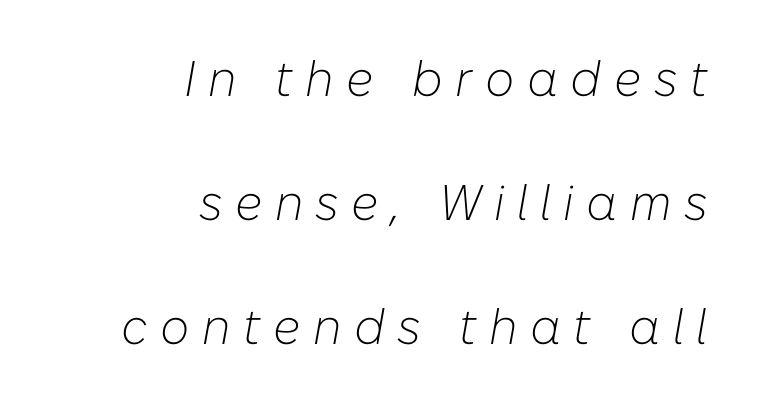
{"italic": "yes", "lean": "right", "slant_degrees": 10, "bold": "no", "weight": "light", "width": "normal", "stroke_contrast": "low", "x_height": "medium", "monospaced": "no", "underline": "no", "align": "right", "line_spacing": "loose", "line_spacing_ratio": 2.48, "letter_spacing": "wide", "letter_spacing_em": 0.25, "glyph_px": 50}
